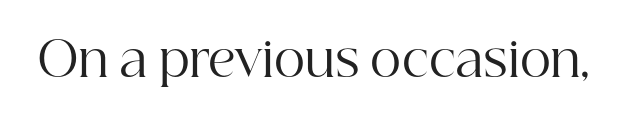
Q: Is the text bold? A: No.
Q: Is the text italic (slanted)? A: No, it is upright.
Q: Is the typeface a serif or a sans-serif typeface? A: Serif.
Q: Is the text underlined? A: No.
Q: Is the spacing between letters normal or unusually wide? A: Normal.
Q: Width (condensed, normal, or wide)? A: Normal.
Q: Stroke contrast? A: High.
Q: x-height? A: Medium.
Q: Monospaced? A: No.
